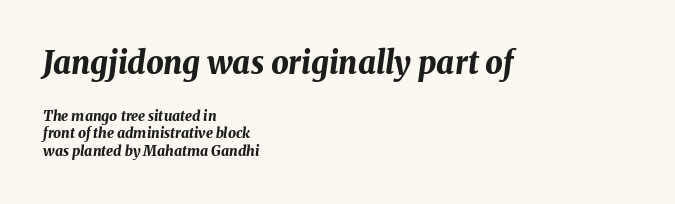
The image shows 31 px bold type, italic (leaning right); set left-aligned, normal line spacing (1.26x), normal letter spacing, not underlined; the first (top) block is 2.21x larger; medium stroke contrast and a medium x-height.
